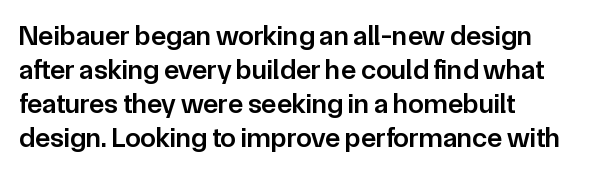
Rendered with straight, roman letterforms. Between one letter and the next there's only the usual sliver of space. I'd describe the lettering as semibold — firm but not a full bold. Descenders hang freely into open space. The rendering anchors every line to the left-hand side. Here the designer chose a conventional face with non-uniform glyph widths.
